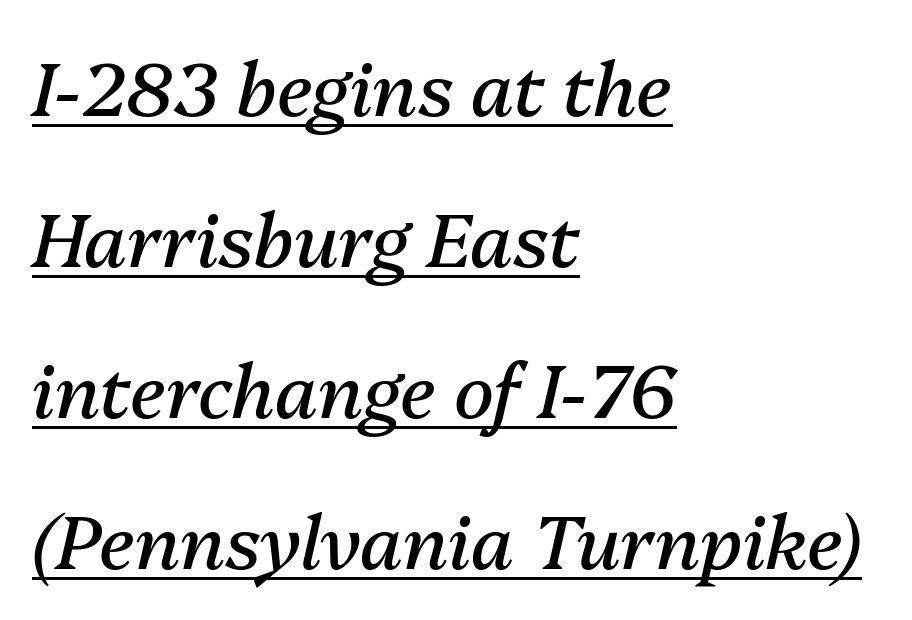
{"italic": "yes", "lean": "right", "slant_degrees": 13, "bold": "no", "weight": "regular", "width": "normal", "stroke_contrast": "medium", "x_height": "medium", "monospaced": "no", "underline": "yes", "align": "left", "line_spacing": "loose", "line_spacing_ratio": 2.04, "letter_spacing": "normal", "letter_spacing_em": 0.0, "glyph_px": 74}
